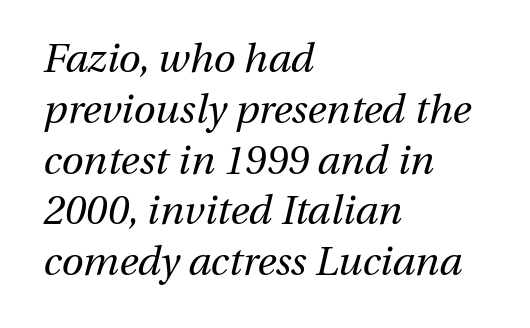
{"italic": "yes", "lean": "right", "slant_degrees": 13, "bold": "no", "weight": "regular", "width": "normal", "stroke_contrast": "medium", "x_height": "medium", "monospaced": "no", "underline": "no", "align": "left", "line_spacing": "normal", "line_spacing_ratio": 1.27, "letter_spacing": "normal", "letter_spacing_em": 0.0, "glyph_px": 40}
